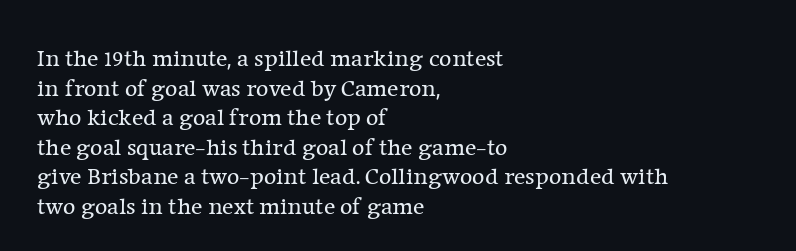
Words appear dense and cohesive because spacing is normal. Stem width sits at or under what a default text font uses. Honestly, there is no underline to notice here at all. The lettering stays uniformly vertical, giving the passage a roman look.
